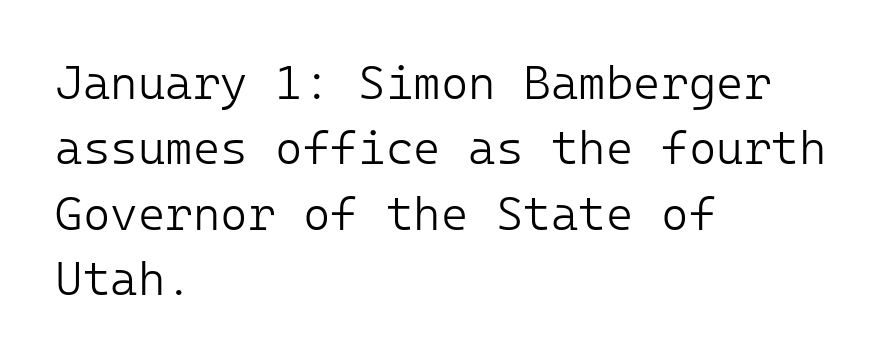
Standard letterfit; no display-style spreading of the glyphs. How would I describe the line gaps? Plain and ordinary. Bold? No — there's no thickening of the strokes. This sample is left-justified, so line endings fall wherever the words run out. The strip under each line holds only bare page. The letters stand upright; this is a roman face.
